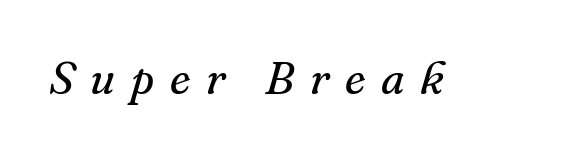
The image shows 46 px regular-weight serif type, italic (leaning right); set unusually wide letter spacing (+0.34 em), not underlined; medium stroke contrast and a small x-height.
